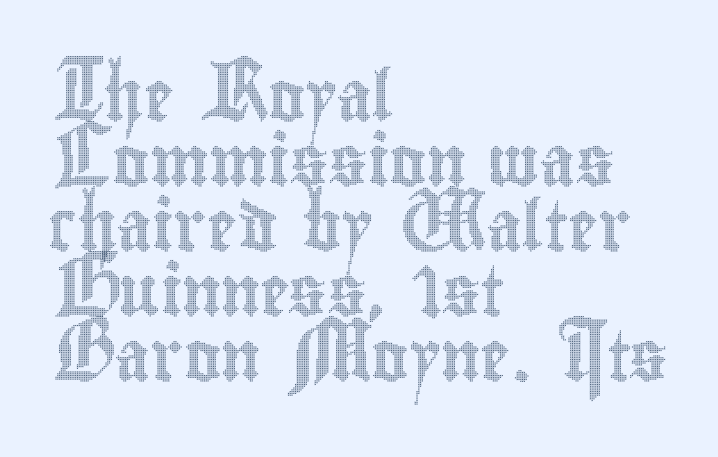
The font's upright variant was chosen for this text. Reading down the column, the eye jumps a familiar distance to each next line. Each letter keeps its own natural width here, so spacing adapts to shape. Check the space under the baseline: it is left empty.
